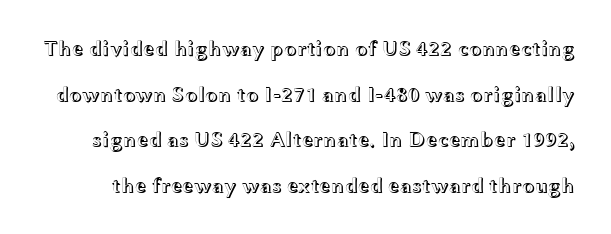
Q: Is the text italic (slanted)? A: No, it is upright.
Q: Is the text underlined? A: No.
Q: Is the spacing between letters normal or unusually wide? A: Normal.
Q: Is the spacing between lines tight, normal or loose? A: Loose.
